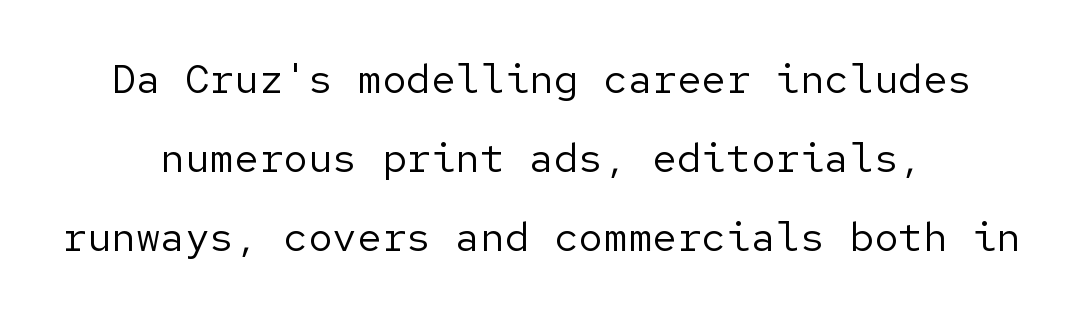
Q: Is the text bold? A: No.
Q: Is the text italic (slanted)? A: No, it is upright.
Q: Is the typeface a serif or a sans-serif typeface? A: Sans-serif.
Q: Is the text underlined? A: No.
Q: How is the paragraph aligned? A: Centered.
Q: Is the spacing between letters normal or unusually wide? A: Normal.
Q: Is the spacing between lines tight, normal or loose? A: Loose.
Q: Width (condensed, normal, or wide)? A: Normal.
Q: Stroke contrast? A: Low.
Q: x-height? A: Medium.
